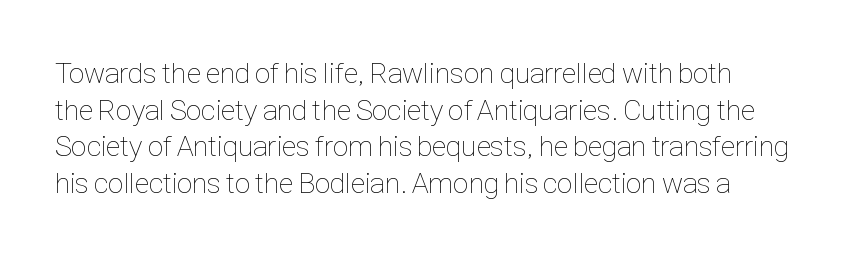
The image shows 29 px thin, condensed type, upright; set left-aligned, normal line spacing (1.26x), normal letter spacing, not underlined; low stroke contrast and a medium x-height.
